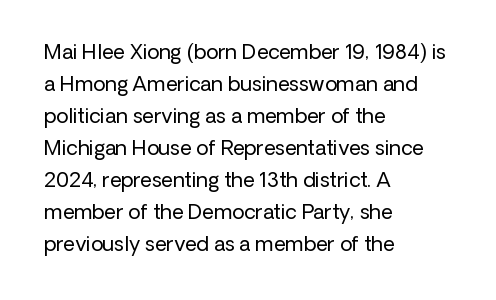
Caption: standard tracking, unaltered. The line-height multiplier appears to be the usual default. Type without underlining. This sample uses an upright cut, with every glyph sitting square on the baseline. This rendering uses left alignment, leaving the right contour irregular. The characters are drawn with everyday or finer stroke widths.
